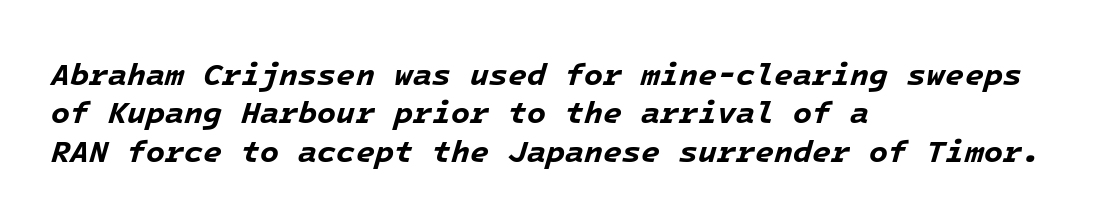
Q: Is the text bold? A: Yes.
Q: Is the text italic (slanted)? A: Yes, it leans right by about 16 degrees.
Q: Is the text underlined? A: No.
Q: How is the paragraph aligned? A: Left-aligned.
Q: Is the spacing between letters normal or unusually wide? A: Normal.
Q: Width (condensed, normal, or wide)? A: Normal.
Q: Stroke contrast? A: Low.
Q: x-height? A: Medium.
Q: Monospaced? A: Yes.
